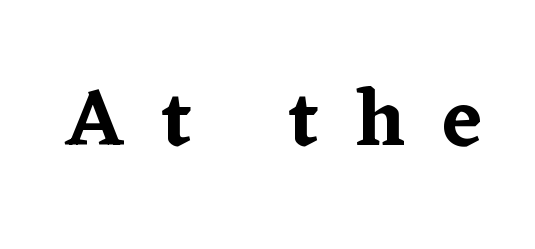
Q: Is the text italic (slanted)? A: No, it is upright.
Q: Is the typeface a serif or a sans-serif typeface? A: Serif.
Q: Is the text underlined? A: No.
Q: Is the spacing between letters normal or unusually wide? A: Unusually wide.
Q: Width (condensed, normal, or wide)? A: Normal.
Q: Stroke contrast? A: Low.
Q: x-height? A: Medium.
Q: Monospaced? A: No.
